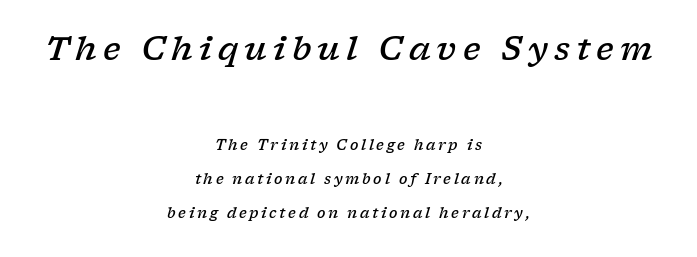
Q: Is the text bold? A: Semi-bold.
Q: Is the text italic (slanted)? A: Yes, it leans right by about 17 degrees.
Q: Is the typeface a serif or a sans-serif typeface? A: Serif.
Q: Is the text underlined? A: No.
Q: How is the paragraph aligned? A: Centered.
Q: Is the spacing between lines tight, normal or loose? A: Loose.
Q: Which block of text is set in a larger size, the first (top) or the second (bottom)? A: The first (top) one.
Q: Width (condensed, normal, or wide)? A: Wide.
Q: Stroke contrast? A: Low.
Q: x-height? A: Medium.
Q: Monospaced? A: No.
